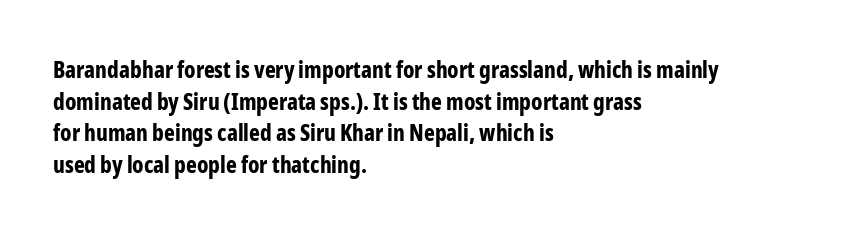
{"italic": "no", "bold": "yes", "underline": "no", "align": "left", "line_spacing": "normal", "line_spacing_ratio": 1.37, "letter_spacing": "normal", "letter_spacing_em": 0.0, "glyph_px": 23}
